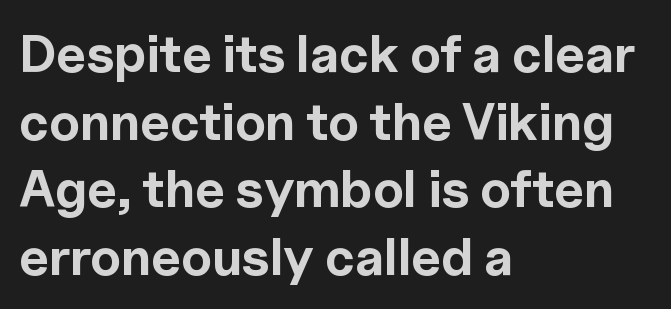
The image shows 52 px bold sans-serif type, upright; set left-aligned, normal line spacing (1.3x), normal letter spacing, not underlined; a medium x-height.
